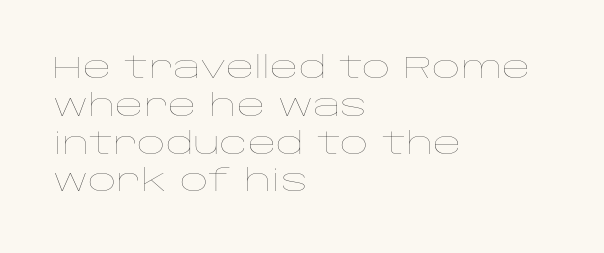
{"italic": "no", "bold": "no", "weight": "thin", "width": "wide", "stroke_contrast": "low", "x_height": "large", "monospaced": "no", "underline": "no", "align": "left", "line_spacing_ratio": 1.22, "letter_spacing": "normal", "letter_spacing_em": 0.0, "glyph_px": 31}
